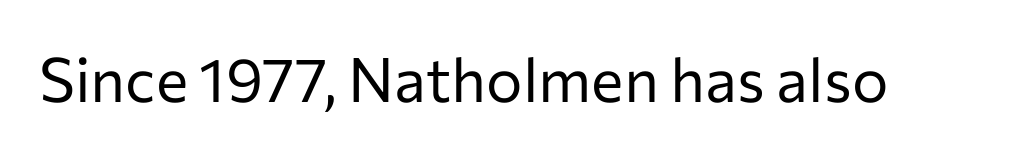
Q: Is the text bold? A: No.
Q: Is the text italic (slanted)? A: No, it is upright.
Q: Is the typeface a serif or a sans-serif typeface? A: Sans-serif.
Q: Is the text underlined? A: No.
Q: Is the spacing between letters normal or unusually wide? A: Normal.
Q: Width (condensed, normal, or wide)? A: Normal.
Q: Stroke contrast? A: Low.
Q: x-height? A: Medium.
Q: Monospaced? A: No.
